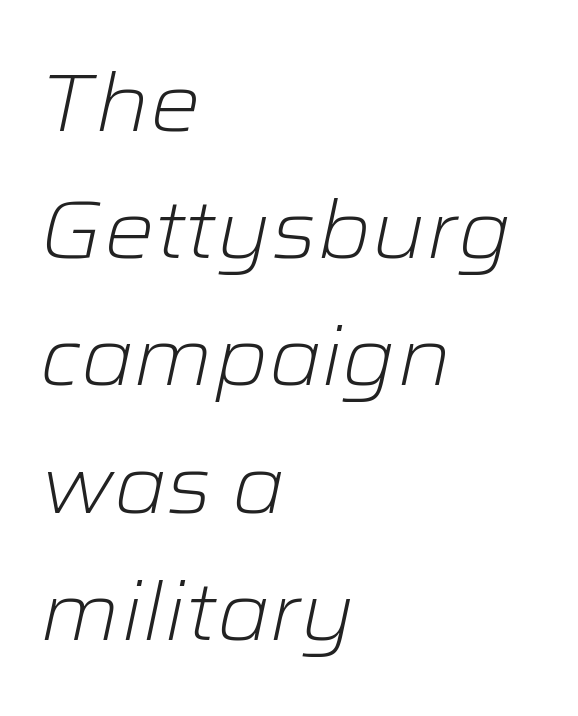
Which margin do the lines hug? The left one — the right edge is uneven. Summary of weight: not heavy and not bold. The type is set solid horizontally, with unmodified tracking. Observe the lean: these are italic letterforms.
